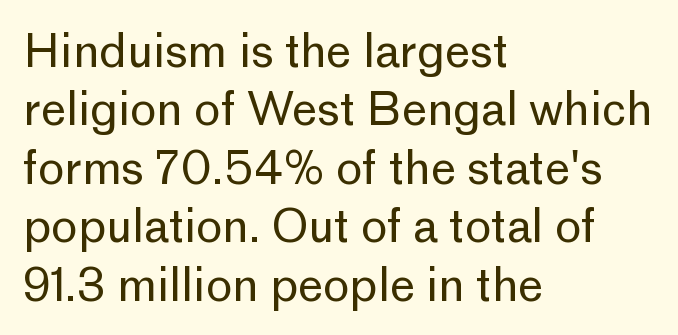
{"serif": "no", "italic": "no", "bold": "no", "weight": "regular", "width": "normal", "stroke_contrast": "low", "x_height": "medium", "monospaced": "no", "underline": "no", "align": "left", "line_spacing": "normal", "line_spacing_ratio": 1.3, "letter_spacing": "normal", "letter_spacing_em": 0.0, "glyph_px": 45}
